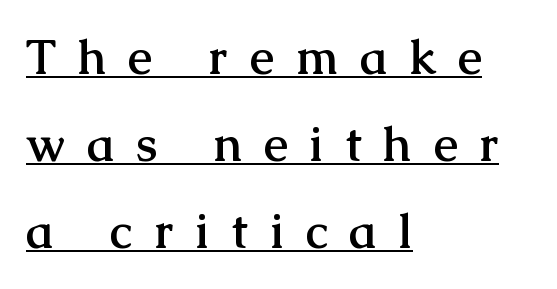
The image shows 48 px semibold serif type, upright; set left-aligned, line spacing 1.81x, unusually wide letter spacing (+0.46 em), underlined; medium stroke contrast and a medium x-height.
